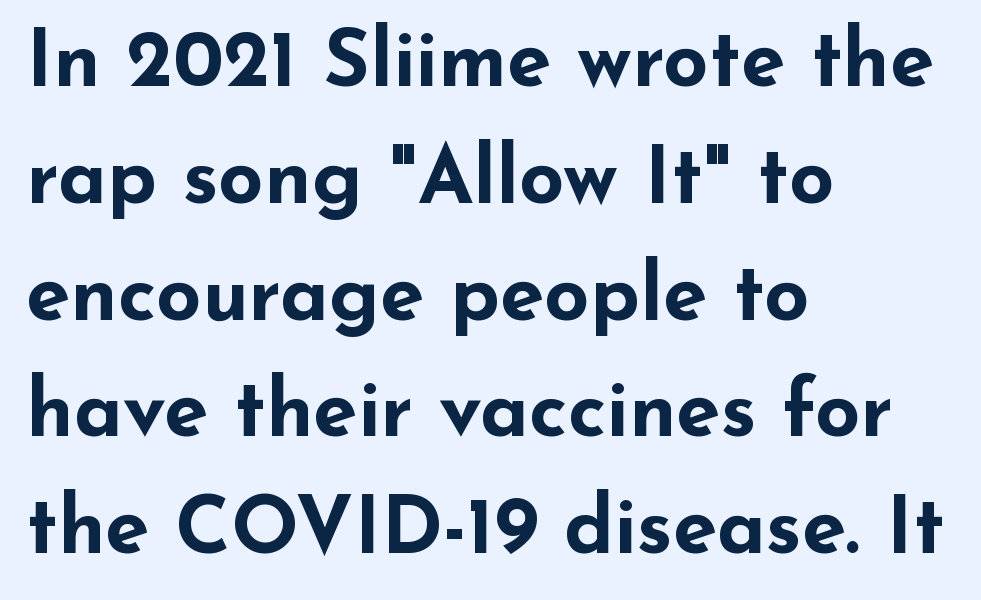
Q: Is the text bold? A: Yes.
Q: Is the text italic (slanted)? A: No, it is upright.
Q: Is the typeface a serif or a sans-serif typeface? A: Sans-serif.
Q: Is the text underlined? A: No.
Q: How is the paragraph aligned? A: Left-aligned.
Q: Is the spacing between letters normal or unusually wide? A: Normal.
Q: Is the spacing between lines tight, normal or loose? A: Normal.
Q: Width (condensed, normal, or wide)? A: Wide.
Q: Stroke contrast? A: Low.
Q: x-height? A: Small.
Q: Monospaced? A: No.
